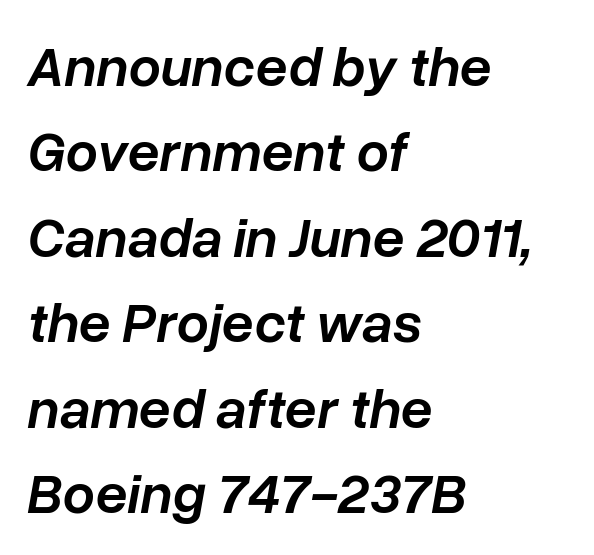
The image shows 57 px semibold type, italic (leaning right); set left-aligned, normal line spacing (1.5x), normal letter spacing, not underlined; low stroke contrast and a medium x-height.
